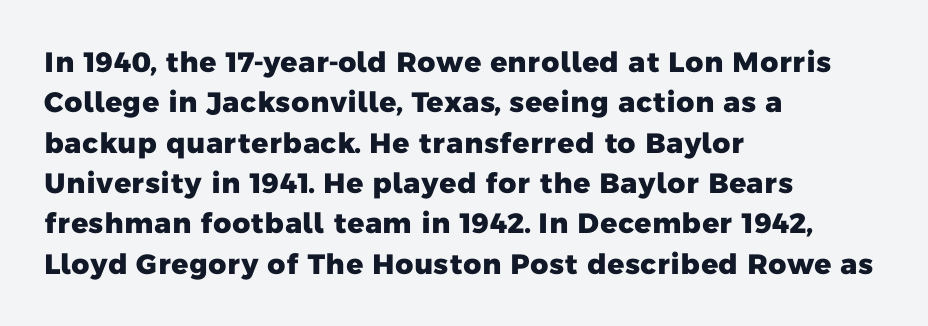
The image shows 28 px heavy sans-serif type; set left-aligned, normal line spacing (1.44x), normal letter spacing, not underlined; low stroke contrast and a medium x-height.
